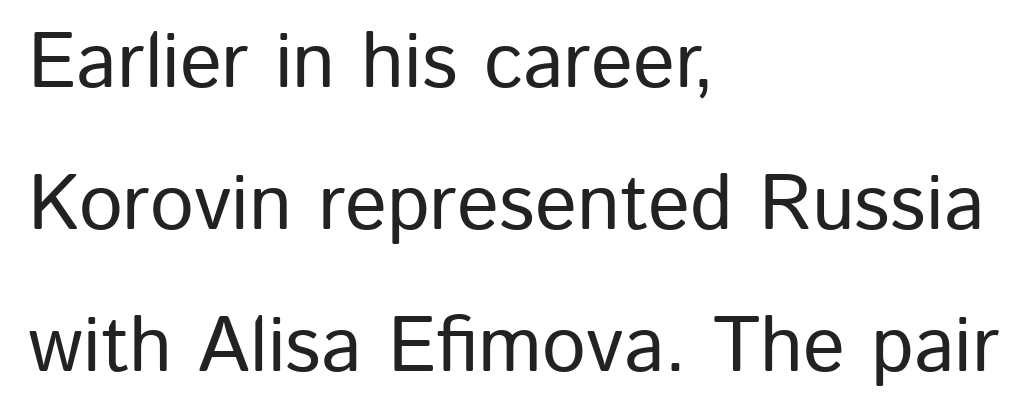
{"serif": "no", "italic": "no", "width": "normal", "stroke_contrast": "low", "x_height": "medium", "monospaced": "no", "underline": "no", "align": "left", "line_spacing_ratio": 1.82, "letter_spacing": "normal", "letter_spacing_em": 0.0, "glyph_px": 78}
